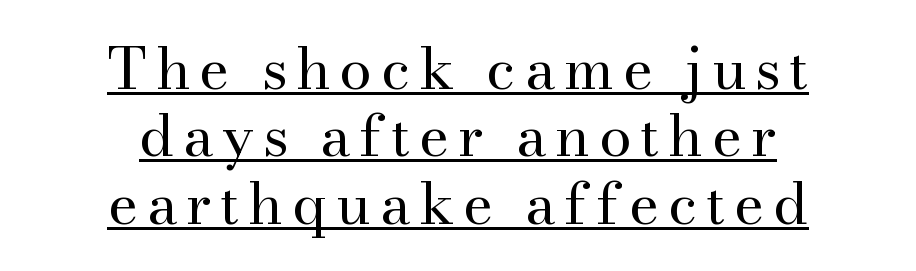
Q: Is the text bold? A: No.
Q: Is the text italic (slanted)? A: No, it is upright.
Q: Is the typeface a serif or a sans-serif typeface? A: Serif.
Q: Is the text underlined? A: Yes.
Q: How is the paragraph aligned? A: Centered.
Q: Width (condensed, normal, or wide)? A: Normal.
Q: Stroke contrast? A: Medium.
Q: x-height? A: Small.
Q: Monospaced? A: No.
